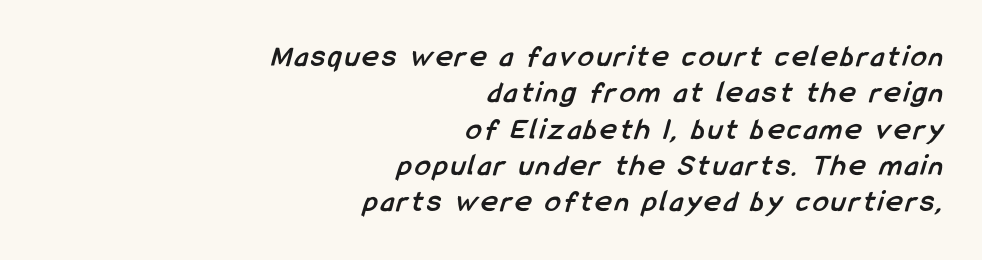
Q: Is the text bold? A: Yes.
Q: Is the typeface a serif or a sans-serif typeface? A: Sans-serif.
Q: Is the text underlined? A: No.
Q: How is the paragraph aligned? A: Right-aligned.
Q: Width (condensed, normal, or wide)? A: Condensed.
Q: Stroke contrast? A: Low.
Q: x-height? A: Medium.
Q: Monospaced? A: No.
